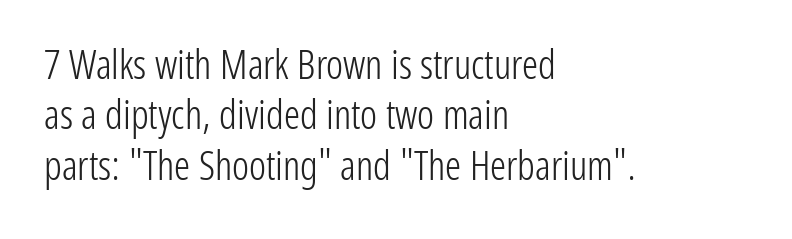
The letters sit at their default tracking, neither squeezed nor spread. Each row of text sits above clean, open space. You can tell it's not italic because the verticals are truly vertical. Weight: not bold — regular or lighter.
